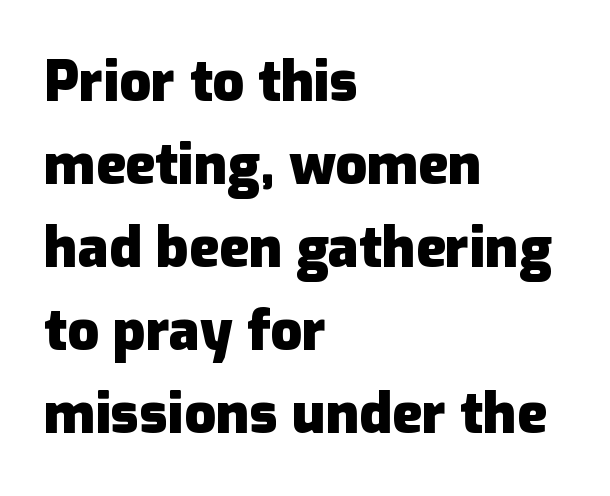
The characters display no serif detailing; their extremities are plain. Leading matches the norm, producing a regular column. The foot of each line stays bare and open. The letters advance in unequal steps, a hallmark of proportional type.
